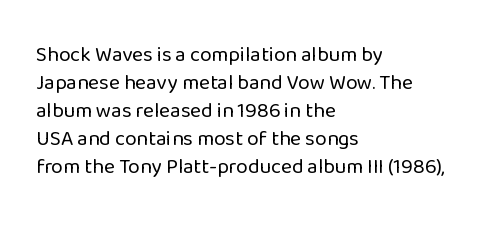
The image shows 21 px text type, upright; set left-aligned, normal line spacing (1.33x), normal letter spacing, not underlined.
